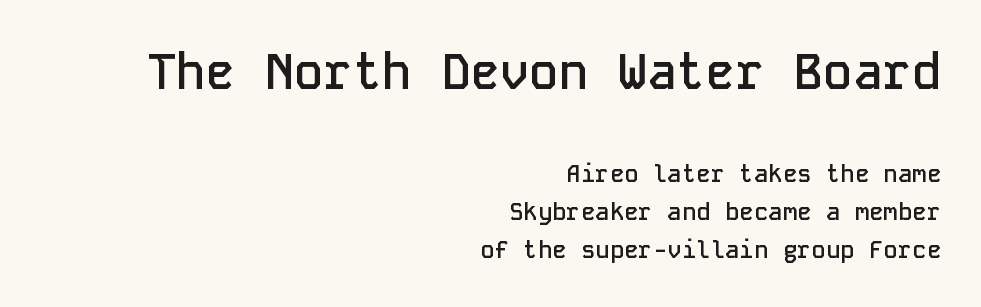
The image shows 49 px semibold sans-serif type, upright, monospaced; set right-aligned, normal line spacing (1.6x), normal letter spacing, not underlined; the first (top) block is 2.04x larger; low stroke contrast and a medium x-height.
